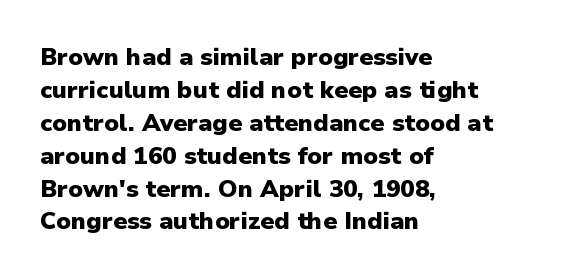
{"italic": "no", "bold": "yes", "underline": "no", "align": "left", "line_spacing": "normal", "line_spacing_ratio": 1.37, "letter_spacing": "normal", "letter_spacing_em": 0.0, "glyph_px": 24}
